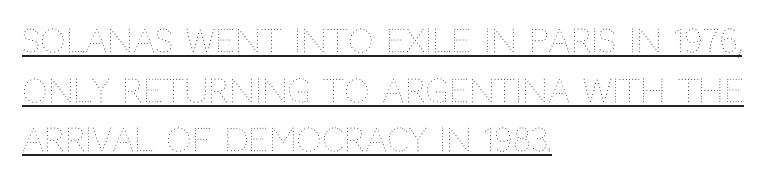
{"italic": "no", "bold": "no", "weight": "thin", "width": "normal", "stroke_contrast": "medium", "x_height": "large", "monospaced": "no", "underline": "yes", "align": "left", "line_spacing": "normal", "line_spacing_ratio": 1.55, "letter_spacing": "normal", "letter_spacing_em": 0.0, "glyph_px": 32}
